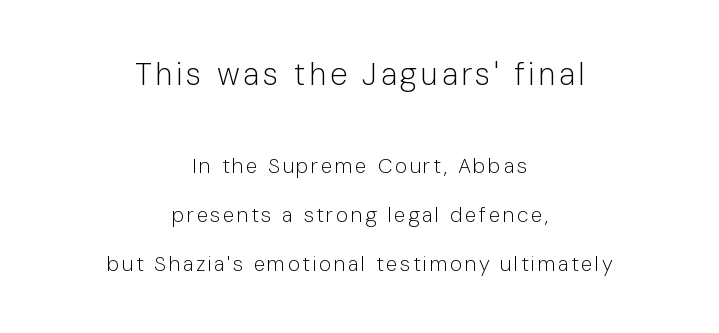
The designer dialed line spacing up above the default. The passage shown is typed in a proportional face where columns would drift. Serifs: no, the terminals of the letterforms are clean. Weight: regular or lighter.
